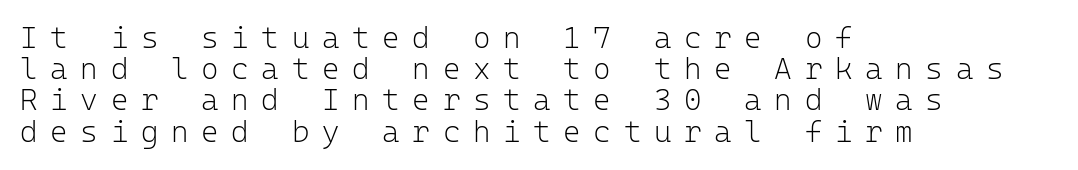
The image shows 30 px light sans-serif type, upright, monospaced; set left-aligned, tight line spacing (1.04x), unusually wide letter spacing (+0.42 em), not underlined; low stroke contrast and a medium x-height.
